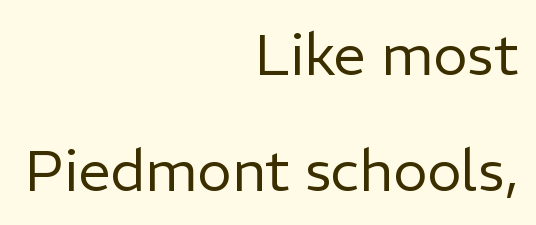
The words here are not underlined. The horizontal fit of the characters is conventional and even. Stem width sits at or under what a default text font uses. Upright lettering throughout. Horizontal bands of white between lines are thick stripes.
